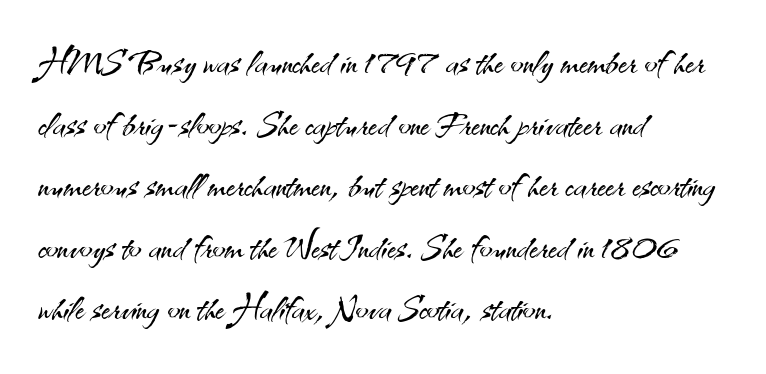
Q: Is the text bold? A: No.
Q: Is the text italic (slanted)? A: Yes.
Q: Is the typeface a serif or a sans-serif typeface? A: Sans-serif.
Q: Is the text underlined? A: No.
Q: How is the paragraph aligned? A: Left-aligned.
Q: Is the spacing between letters normal or unusually wide? A: Normal.
Q: Is the spacing between lines tight, normal or loose? A: Normal.
Q: Width (condensed, normal, or wide)? A: Normal.
Q: Stroke contrast? A: Medium.
Q: x-height? A: Small.
Q: Monospaced? A: No.
